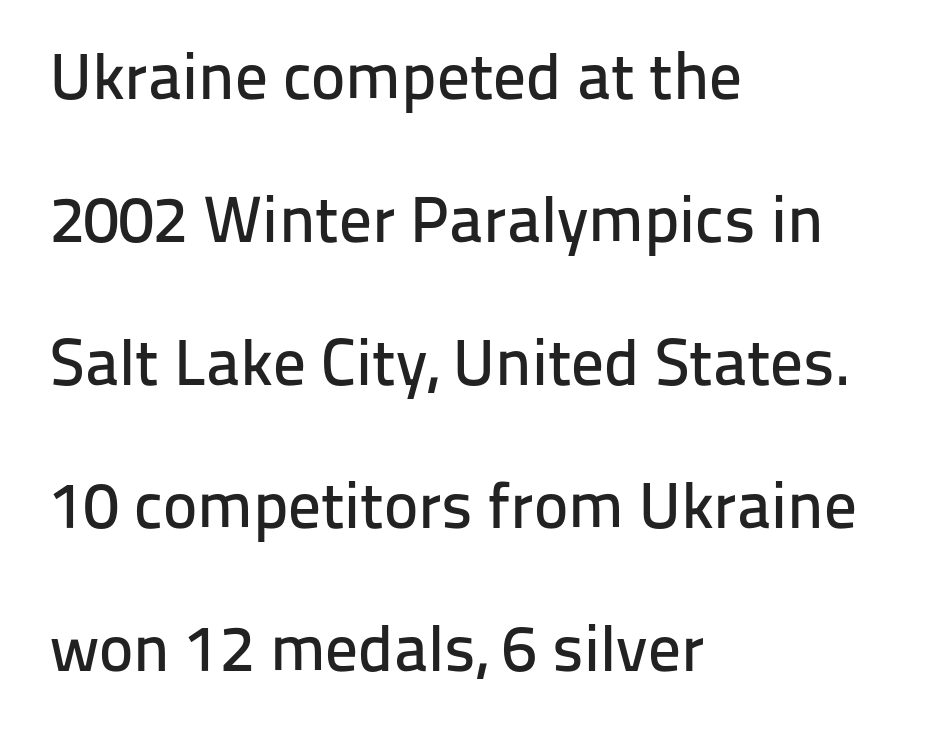
No feet cap the strokes, marking this as sans-serif type. The rag falls on the right side of this text block. Tall strokes in this sample are plumb rather than angled. This sample trades compactness for vertical openness between lines.
